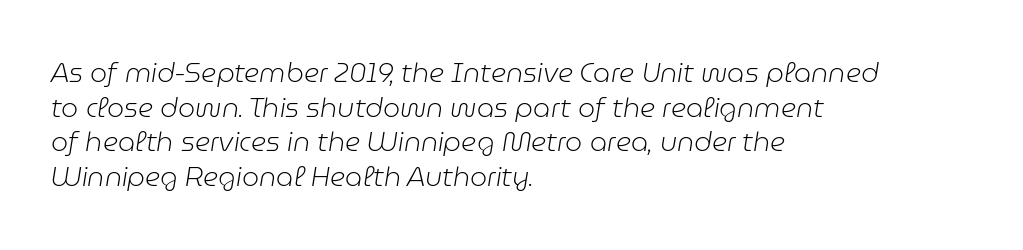
The image shows 27 px text type, italic (leaning right); set left-aligned, normal line spacing (1.28x), normal letter spacing, not underlined.
